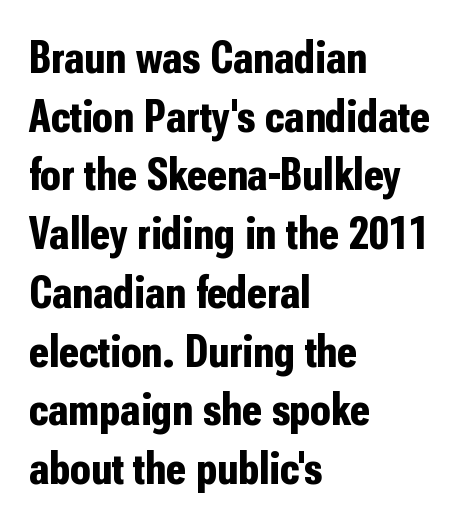
Nobody touched the tracking dial on this one. The rendering shows plain stroke endings on the letterforms — a sans-serif design. Reading down the column, the eye jumps a familiar distance to each next line. The ragged edge is on the right, which tells us the setting is flush left.
